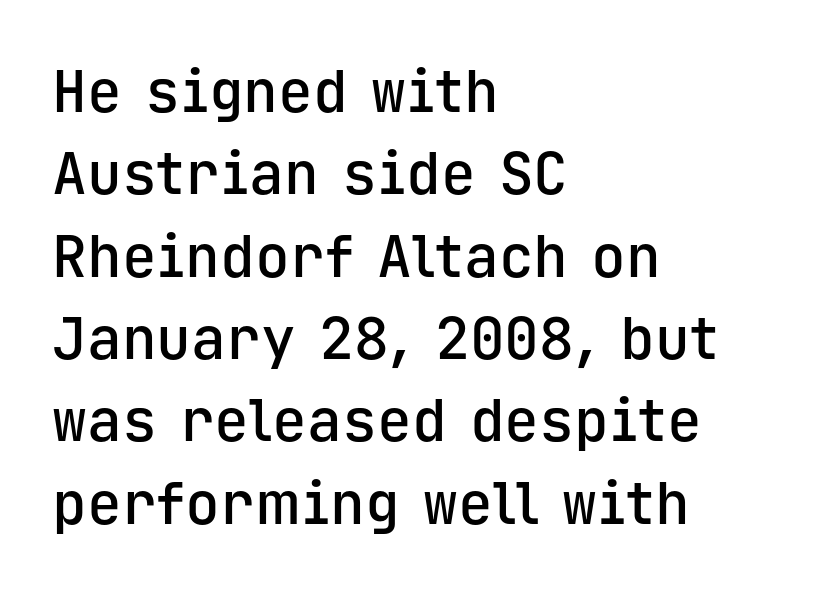
Q: Is the text bold? A: Semi-bold.
Q: Is the text italic (slanted)? A: No, it is upright.
Q: Is the typeface a serif or a sans-serif typeface? A: Sans-serif.
Q: Is the text underlined? A: No.
Q: How is the paragraph aligned? A: Left-aligned.
Q: Is the spacing between letters normal or unusually wide? A: Normal.
Q: Is the spacing between lines tight, normal or loose? A: Normal.
Q: Width (condensed, normal, or wide)? A: Normal.
Q: Stroke contrast? A: Low.
Q: x-height? A: Medium.
Q: Monospaced? A: Yes.
